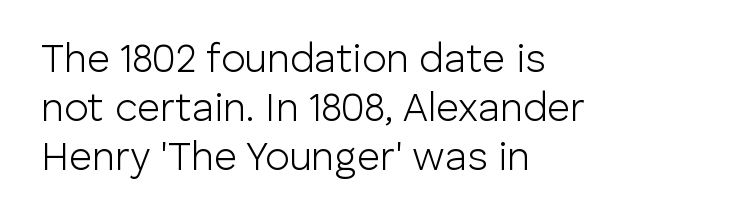
{"serif": "no", "italic": "no", "bold": "no", "weight": "light", "width": "normal", "stroke_contrast": "low", "x_height": "medium", "monospaced": "no", "underline": "no", "align": "left", "line_spacing_ratio": 1.23, "letter_spacing": "normal", "letter_spacing_em": 0.0, "glyph_px": 40}
